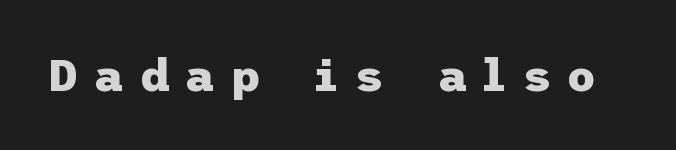
{"serif": "no", "italic": "no", "bold": "yes", "weight": "heavy", "width": "normal", "stroke_contrast": "low", "x_height": "medium", "underline": "no", "letter_spacing": "wide", "letter_spacing_em": 0.36, "glyph_px": 45}
